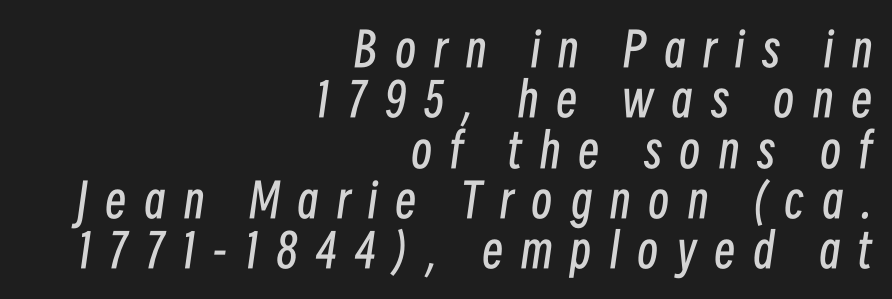
No chunkiness to these letters — they're not bold. The face used here is rendered with a markedly widened letterfit. The baseline area is clear. A flush-right, rag-left setting is used for this passage. Italic? Definitely — the glyphs are oblique.
